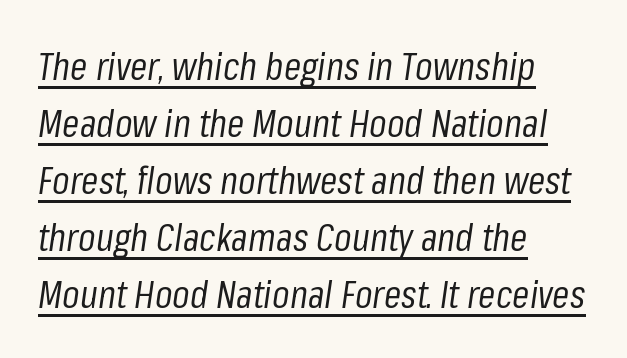
Q: Is the text bold? A: No.
Q: Is the text italic (slanted)? A: Yes, it leans right by about 8 degrees.
Q: Is the text underlined? A: Yes.
Q: How is the paragraph aligned? A: Left-aligned.
Q: Is the spacing between letters normal or unusually wide? A: Normal.
Q: Is the spacing between lines tight, normal or loose? A: Normal.
Q: Width (condensed, normal, or wide)? A: Condensed.
Q: Stroke contrast? A: Low.
Q: x-height? A: Medium.
Q: Monospaced? A: No.
